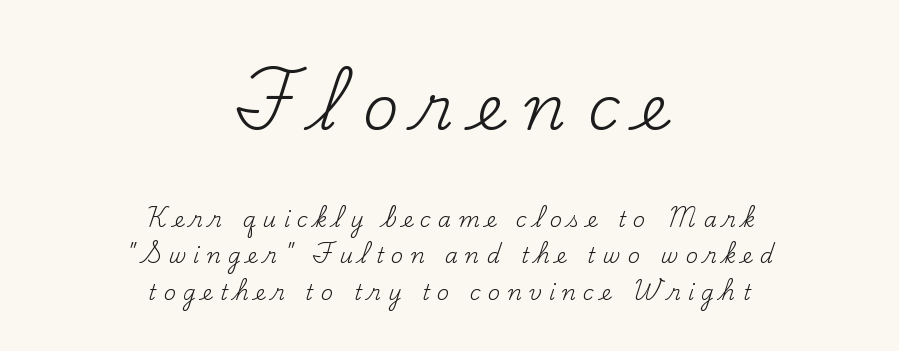
The weight would be labelled regular, book, light, or lighter still. The area under the type is left untouched. Layout note: lines centered. Note the varied advance widths — an 'i' is clearly narrower than an 'm'.
